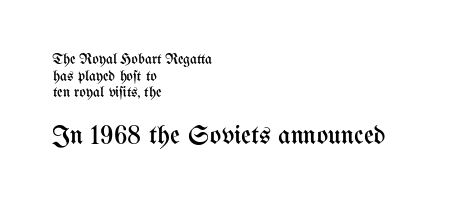
{"italic": "no", "bold": "no", "underline": "no", "align": "left", "line_spacing": "tight", "line_spacing_ratio": 1.11, "letter_spacing": "normal", "letter_spacing_em": 0.0, "larger_block": "second", "size_ratio": 1.8, "glyph_px": 27}
